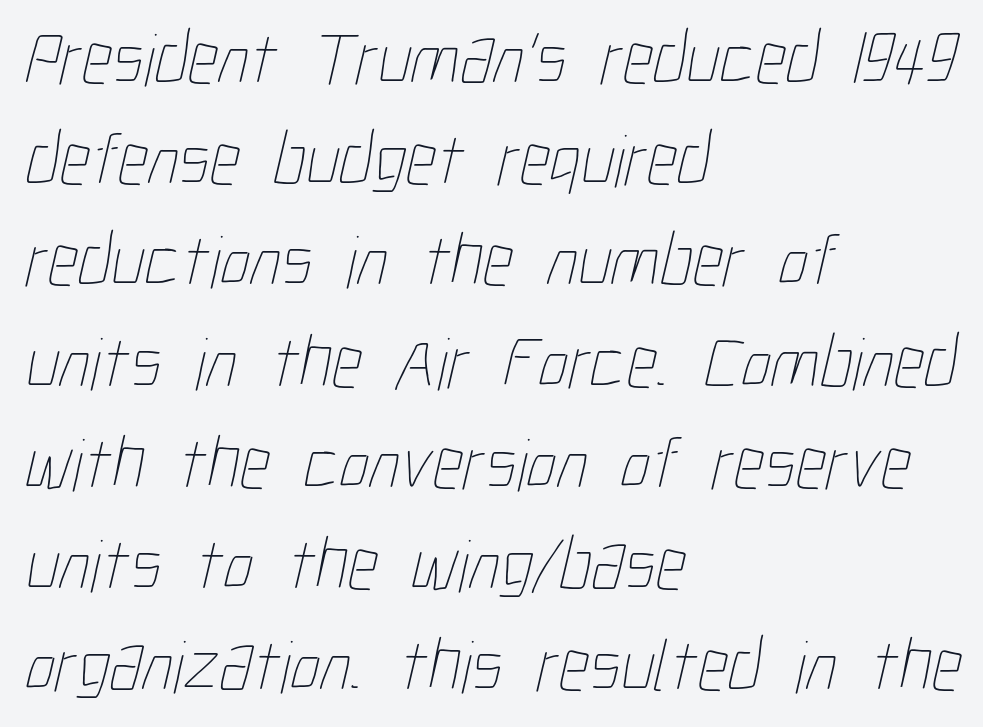
Leading: standard. Is this a fixed-width face? No — the glyphs have proportional, varying widths. Each line starts at the same left margin while the right side varies. Observe the ordinary spacing: letters are neighbours, not strangers. Weight: in the light-to-regular range.
